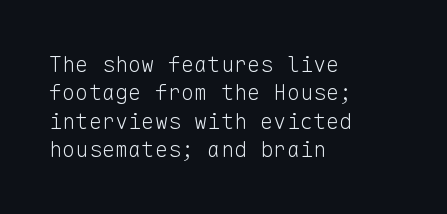
Q: Is the text bold? A: No.
Q: Is the text italic (slanted)? A: No, it is upright.
Q: Is the text underlined? A: No.
Q: How is the paragraph aligned? A: Left-aligned.
Q: Is the spacing between letters normal or unusually wide? A: Normal.
Q: Is the spacing between lines tight, normal or loose? A: Normal.
